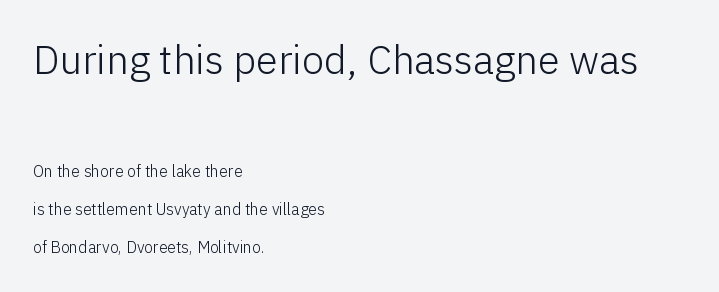
Q: Is the text bold? A: No.
Q: Is the text italic (slanted)? A: No, it is upright.
Q: Is the typeface a serif or a sans-serif typeface? A: Sans-serif.
Q: Is the text underlined? A: No.
Q: How is the paragraph aligned? A: Left-aligned.
Q: Is the spacing between letters normal or unusually wide? A: Normal.
Q: Is the spacing between lines tight, normal or loose? A: Loose.
Q: Which block of text is set in a larger size, the first (top) or the second (bottom)? A: The first (top) one.
Q: Width (condensed, normal, or wide)? A: Normal.
Q: Stroke contrast? A: Low.
Q: x-height? A: Medium.
Q: Monospaced? A: No.
